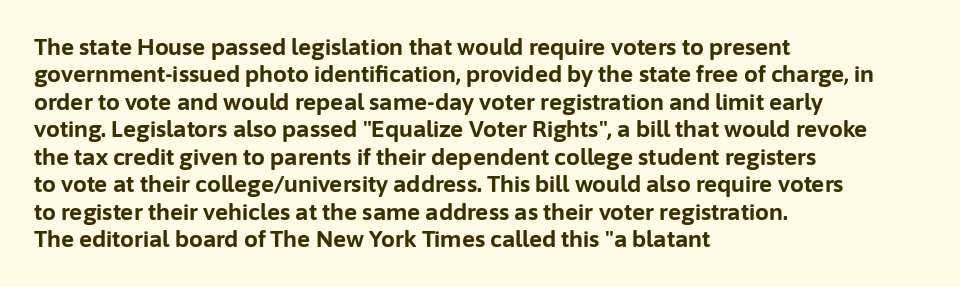
Only glyphs here, with clear space below each row. The type sits square on the baseline with zero lean. Short note: letters normally spaced. Summary of vertical rhythm: regular, with standard interline spacing. Thick stems and heavy bowls — unmistakably bold. Short and long lines alike share a common starting point at left.
